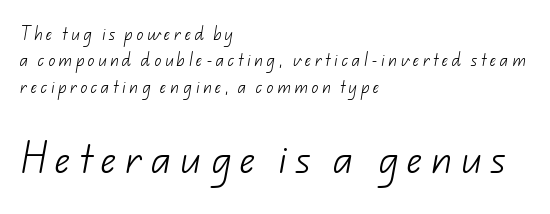
The image shows 34 px light sans-serif type; set left-aligned, line spacing 1.88x, unusually wide letter spacing (+0.25 em), not underlined; the second (bottom) block is 2.43x larger; low stroke contrast and a small x-height.
